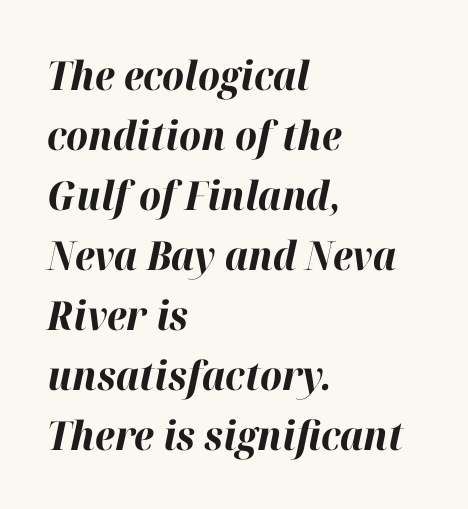
The image shows 40 px bold type, italic (leaning right); set left-aligned, normal line spacing (1.5x), normal letter spacing, not underlined; high stroke contrast and a medium x-height.
